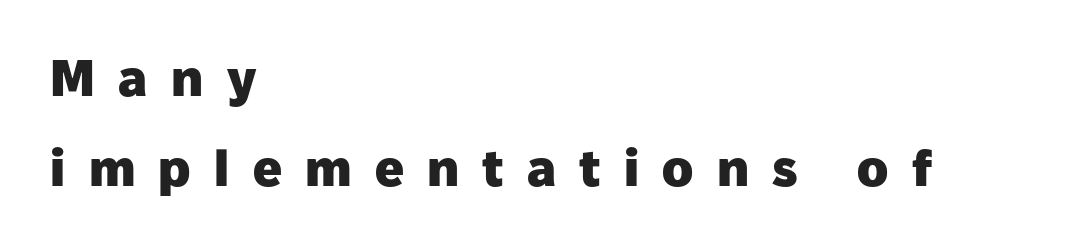
{"serif": "no", "italic": "no", "bold": "yes", "weight": "heavy", "width": "normal", "stroke_contrast": "low", "x_height": "medium", "monospaced": "no", "underline": "no", "align": "left", "line_spacing_ratio": 1.77, "letter_spacing": "wide", "letter_spacing_em": 0.46, "glyph_px": 51}
